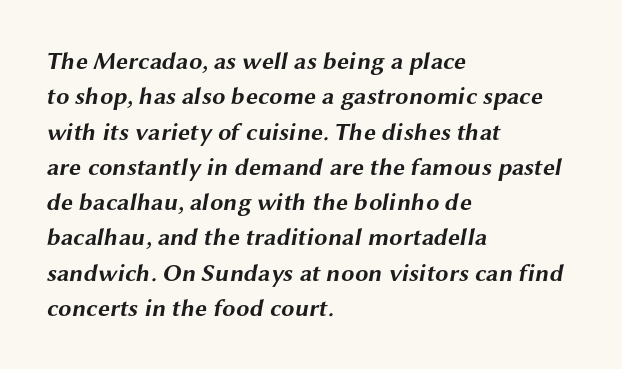
Nobody drew a line under any word here. If you drew a ruler down the left edge, every line would touch it. Is the type bold? Yes — the strokes are clearly thick and heavy. The tracking reads as untouched default to a designer's eye. Rows of type keep a routine distance in the vertical direction.
